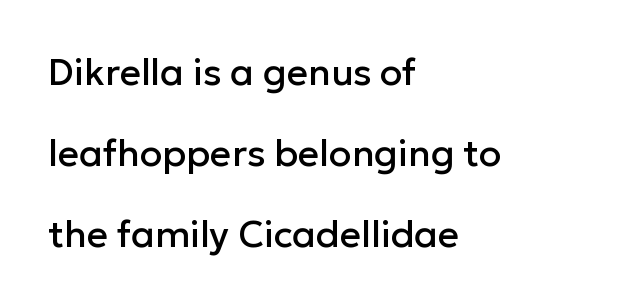
The glyphs in this specimen are sans serif. Does the lettering tilt? It doesn't — this is upright. Note the varied advance widths — an 'i' is clearly narrower than an 'm'. Line spacing here is loose.
